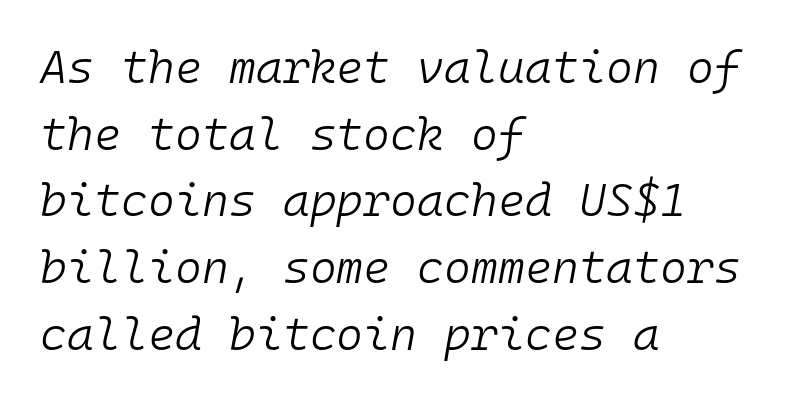
The image shows 46 px light type, italic (leaning right), monospaced; set left-aligned, normal line spacing (1.45x), normal letter spacing, not underlined; low stroke contrast and a medium x-height.
